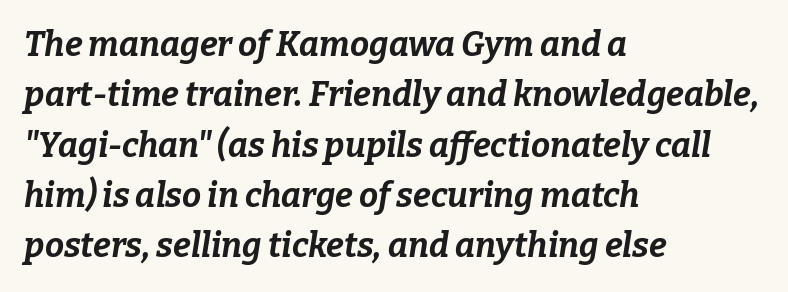
Each letter keeps its own natural width here, so spacing adapts to shape. Horizontal alignment here is leftward, the default for most running prose. Pretty heavy lettering here — definitely bold. The lines sit at an ordinary, default distance from one another.
